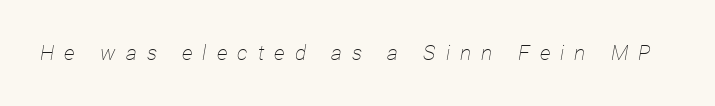
{"italic": "yes", "lean": "right", "slant_degrees": 12, "bold": "no", "underline": "no", "letter_spacing": "wide", "letter_spacing_em": 0.48, "glyph_px": 21}
